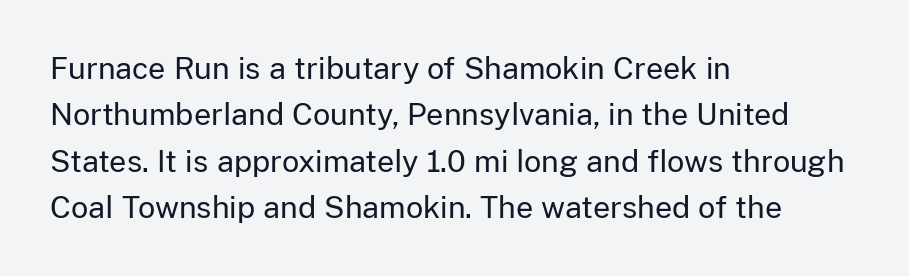
{"serif": "no", "italic": "no", "bold": "no", "weight": "regular", "width": "normal", "stroke_contrast": "low", "x_height": "medium", "monospaced": "no", "underline": "no", "align": "left", "line_spacing": "normal", "line_spacing_ratio": 1.55, "letter_spacing": "normal", "letter_spacing_em": 0.0, "glyph_px": 30}
